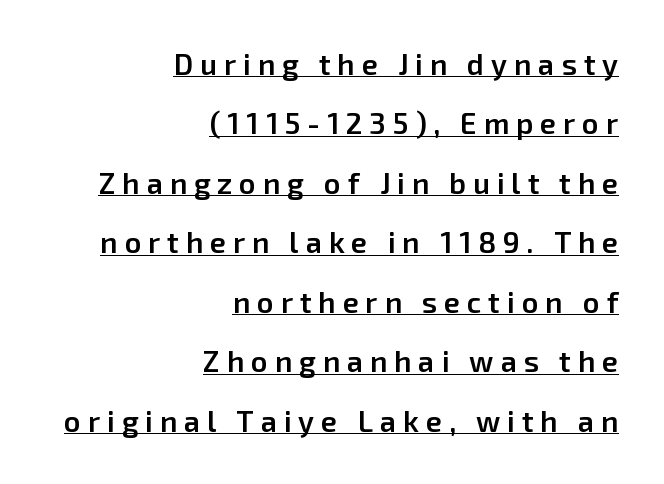
The leading is generous, giving the passage an open texture. Stroke terminals: plain, sans-serif. Notice how the passage keeps a crisp vertical edge on the right only. What stands out about the letter spacing? Its width — letters are far apart.
